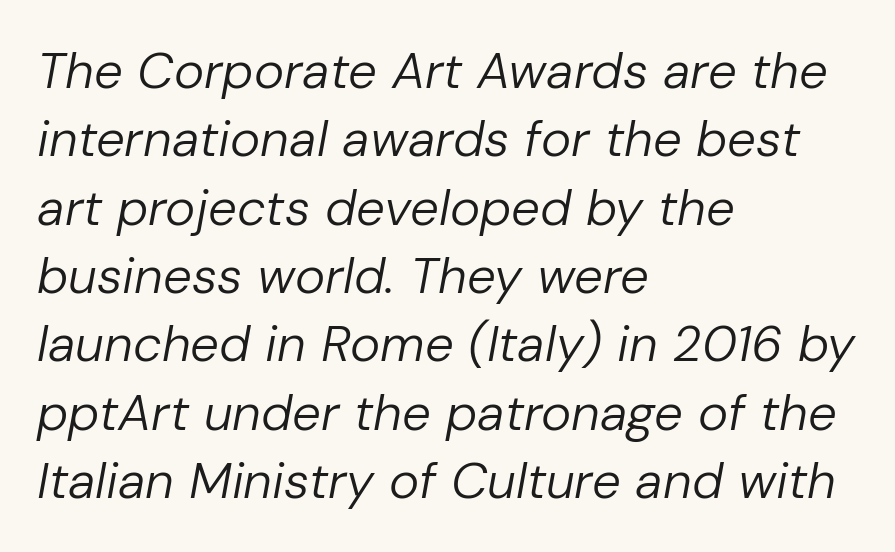
{"italic": "yes", "lean": "right", "slant_degrees": 10, "bold": "no", "weight": "regular", "width": "normal", "stroke_contrast": "low", "x_height": "medium", "monospaced": "no", "underline": "no", "align": "left", "line_spacing": "normal", "line_spacing_ratio": 1.34, "letter_spacing": "normal", "letter_spacing_em": 0.0, "glyph_px": 51}
